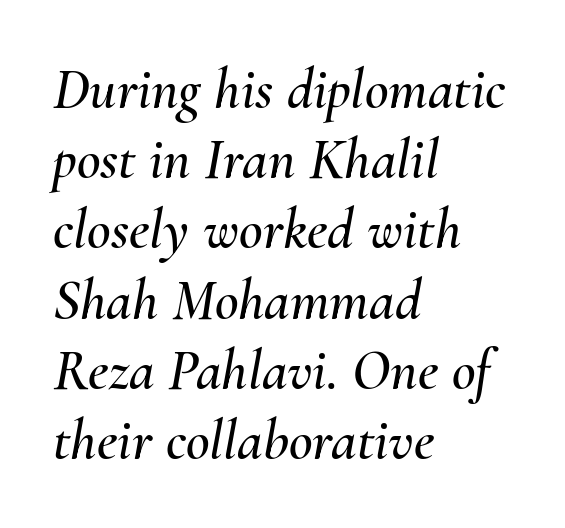
Any mark beneath the type? The region is blank. The lines are quadded left. When letters slant like this, we call the style italic. Nobody touched the tracking dial on this one. Is this a fixed-width face? No — the glyphs have proportional, varying widths.
